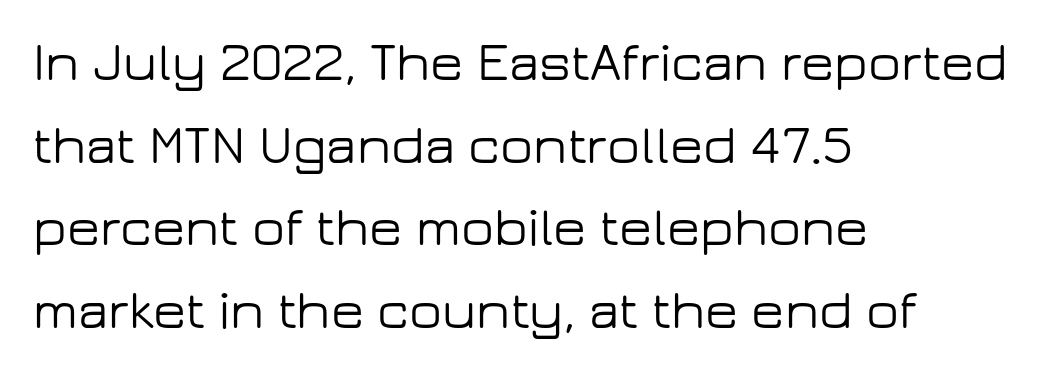
{"serif": "no", "italic": "no", "width": "wide", "stroke_contrast": "low", "x_height": "medium", "monospaced": "no", "underline": "no", "align": "left", "line_spacing": "normal", "line_spacing_ratio": 1.53, "letter_spacing": "normal", "letter_spacing_em": 0.0, "glyph_px": 54}
